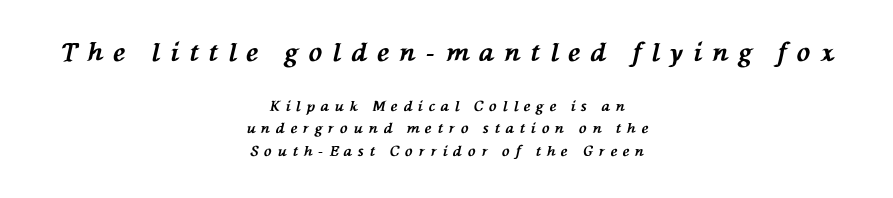
{"italic": "yes", "lean": "left", "slant_degrees": 76, "bold": "yes", "underline": "no", "align": "center", "line_spacing": "normal", "line_spacing_ratio": 1.6, "letter_spacing": "wide", "letter_spacing_em": 0.42, "larger_block": "first", "size_ratio": 1.79, "glyph_px": 25}
